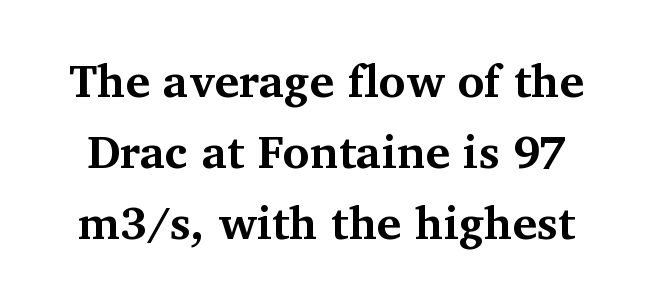
Serif or sans? Serif — the stroke terminals have little feet. Normally led — the rows are evenly, conventionally spaced. Is this a fixed-width face? No — the glyphs have proportional, varying widths. Vertical strokes here are truly vertical.
